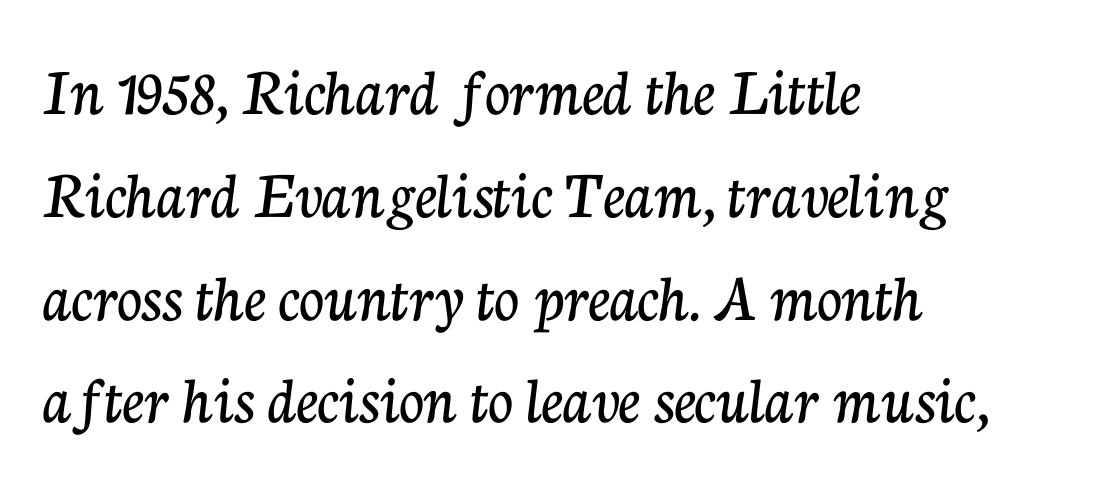
What stands out about the letter spacing? Nothing — it is the standard amount. To sum up the face: it has serifs. Alignment: flush left. Underlining? Definitely not there. Quick note: interline space is typical.
